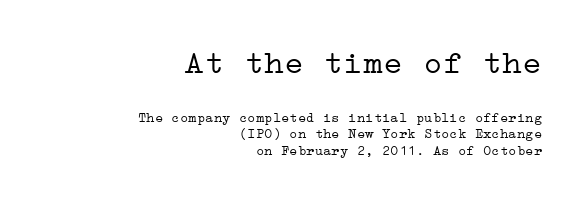
{"serif": "yes", "italic": "no", "bold": "no", "weight": "light", "width": "wide", "stroke_contrast": "low", "x_height": "medium", "underline": "no", "align": "right", "line_spacing_ratio": 1.19, "letter_spacing": "normal", "letter_spacing_em": 0.0, "larger_block": "first", "size_ratio": 2.36, "glyph_px": 33}
